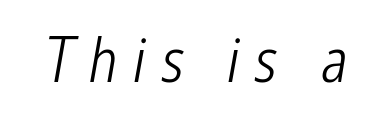
The image shows 65 px light, condensed type, italic (leaning right); set unusually wide letter spacing (+0.2 em), not underlined; low stroke contrast and a medium x-height.
